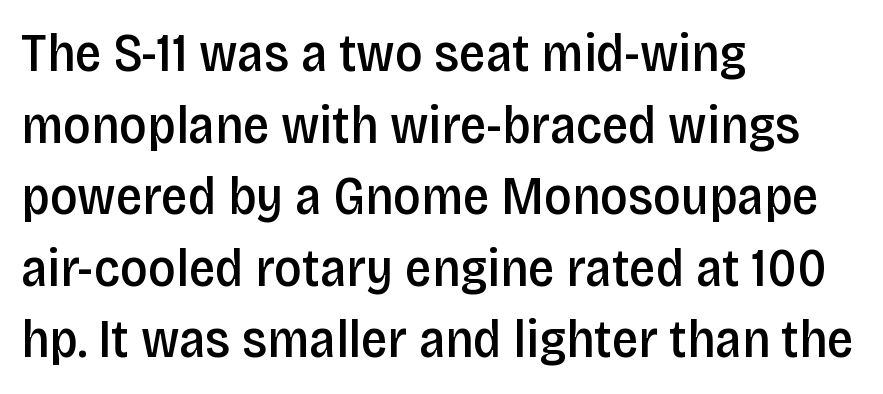
Horizontal alignment here is leftward, the default for most running prose. Is there any slant? The stems are plumb. Stems and bowls a touch heavier than normal — semibold. Regular leading. Each letter keeps its own natural width here, so spacing adapts to shape. Are there feet on the stems? There aren't — it's a sans.
